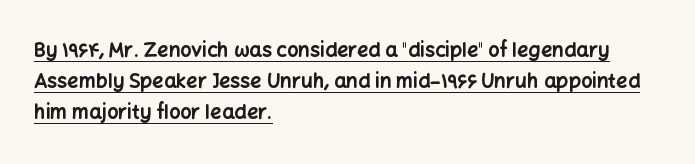
Typeset ragged right — the left edge is the straight one. Ascenders rise straight up at ninety degrees. Somebody hit Ctrl+U on this one — the words are underlined. On the weight axis this lands at bold, roughly 700. Nobody touched the tracking dial on this one.
